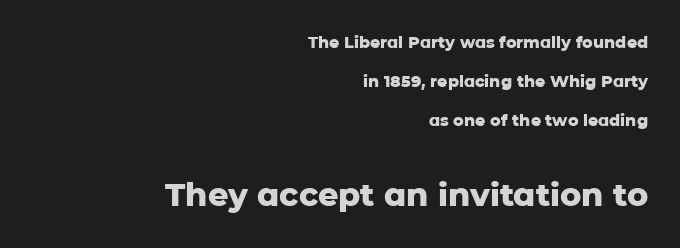
Pretty heavy lettering here — definitely bold. Size contrast runs from small at the top to large at the bottom. These lines are composed in type without serifs. Is this a fixed-width face? No — the glyphs have proportional, varying widths. The rendering keeps characters at their native spacing. Posture: vertical.
